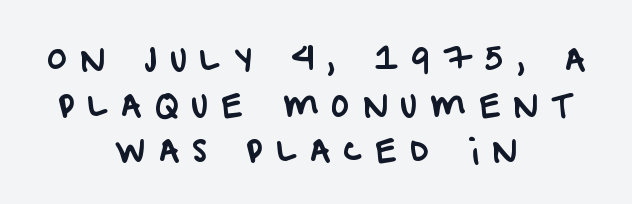
The image shows 31 px sans-serif type; set centered, normal line spacing (1.47x), unusually wide letter spacing (+0.42 em), not underlined; low stroke contrast and a large x-height.
